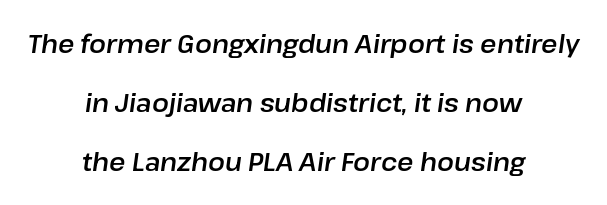
Default kerning and tracking; the words read as compact shapes. This rendering uses center alignment, leaving both contours irregular but symmetric. The foot of each line stays bare and open. Compared with typical paragraphs, the rows here are farther apart.
